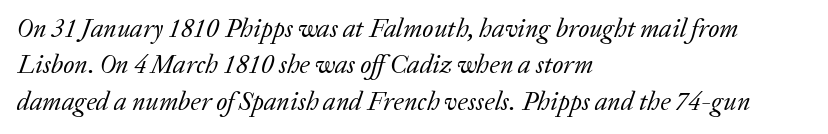
{"italic": "yes", "lean": "right", "slant_degrees": 20, "bold": "no", "underline": "no", "align": "left", "line_spacing": "normal", "line_spacing_ratio": 1.4, "letter_spacing": "normal", "letter_spacing_em": 0.0, "glyph_px": 26}
